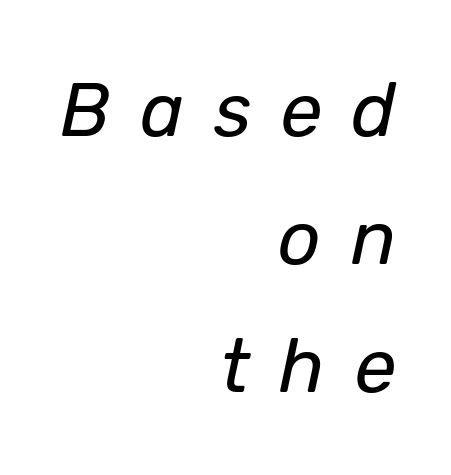
{"italic": "yes", "lean": "right", "slant_degrees": 12, "bold": "no", "weight": "regular", "width": "normal", "stroke_contrast": "low", "x_height": "medium", "monospaced": "no", "underline": "no", "align": "right", "line_spacing_ratio": 1.71, "letter_spacing": "wide", "letter_spacing_em": 0.39, "glyph_px": 75}
